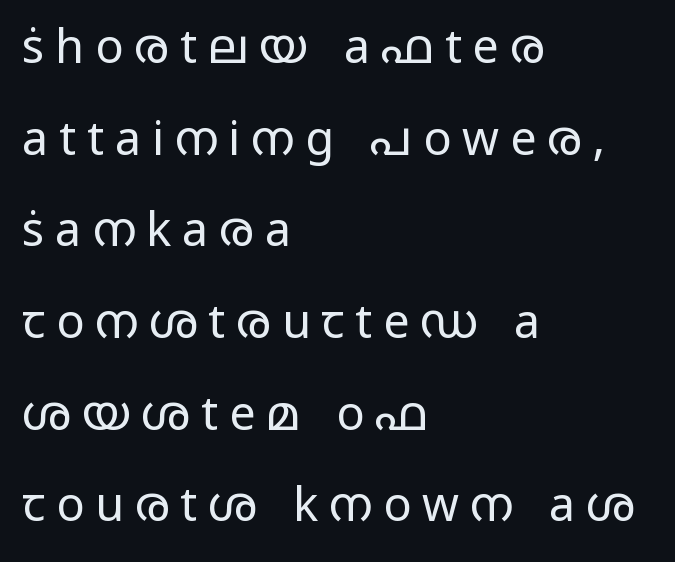
Q: Is the text bold? A: No.
Q: Is the text italic (slanted)? A: No, it is upright.
Q: Is the typeface a serif or a sans-serif typeface? A: Sans-serif.
Q: Is the text underlined? A: No.
Q: How is the paragraph aligned? A: Left-aligned.
Q: Is the spacing between letters normal or unusually wide? A: Unusually wide.
Q: Is the spacing between lines tight, normal or loose? A: Loose.
Q: Width (condensed, normal, or wide)? A: Wide.
Q: Stroke contrast? A: Low.
Q: x-height? A: Medium.
Q: Monospaced? A: No.
